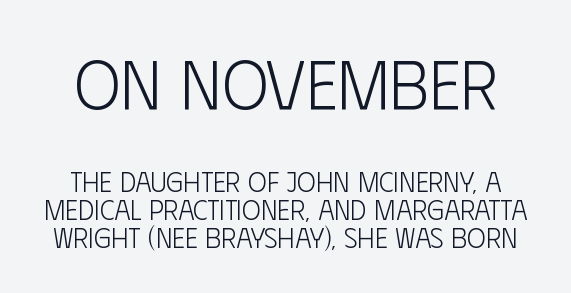
The image shows 69 px light, condensed sans-serif type, upright; set tight line spacing (1.01x), normal letter spacing, not underlined; the first (top) block is 2.46x larger; low stroke contrast and a large x-height.
